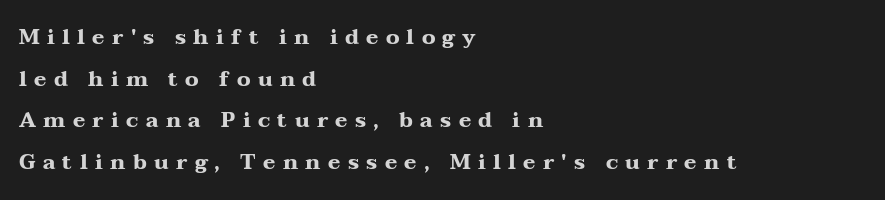
Q: Is the text bold? A: Yes.
Q: Is the text italic (slanted)? A: No, it is upright.
Q: Is the text underlined? A: No.
Q: How is the paragraph aligned? A: Left-aligned.
Q: Is the spacing between letters normal or unusually wide? A: Unusually wide.
Q: Is the spacing between lines tight, normal or loose? A: Loose.
